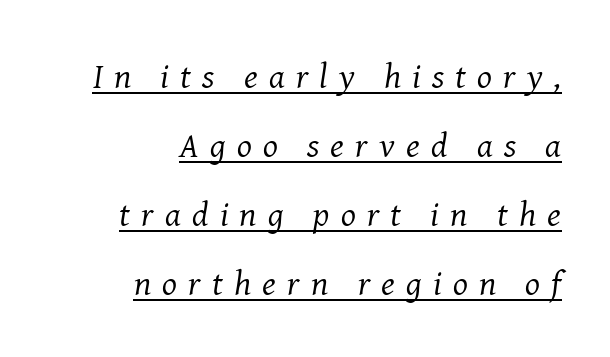
{"serif": "yes", "italic": "yes", "lean": "right", "slant_degrees": 8, "bold": "no", "weight": "regular", "width": "normal", "stroke_contrast": "medium", "x_height": "medium", "monospaced": "no", "underline": "yes", "align": "right", "line_spacing": "loose", "line_spacing_ratio": 1.97, "letter_spacing": "wide", "letter_spacing_em": 0.32, "glyph_px": 35}
